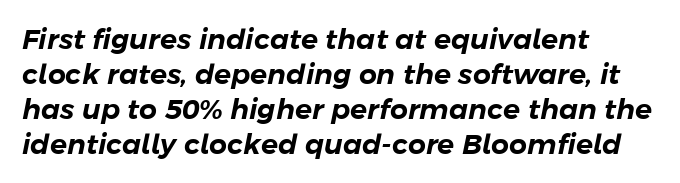
Q: Is the text italic (slanted)? A: Yes, it leans right by about 11 degrees.
Q: Is the text underlined? A: No.
Q: How is the paragraph aligned? A: Left-aligned.
Q: Is the spacing between letters normal or unusually wide? A: Normal.
Q: Is the spacing between lines tight, normal or loose? A: Normal.
Q: Width (condensed, normal, or wide)? A: Normal.
Q: Stroke contrast? A: Low.
Q: x-height? A: Medium.
Q: Monospaced? A: No.
